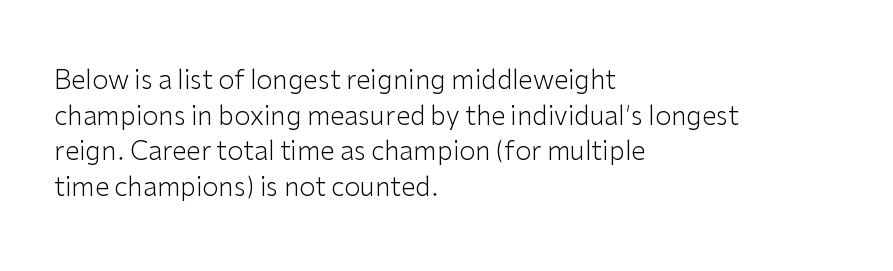
{"italic": "no", "bold": "no", "underline": "no", "align": "left", "line_spacing": "normal", "line_spacing_ratio": 1.37, "letter_spacing": "normal", "letter_spacing_em": 0.0, "glyph_px": 26}
